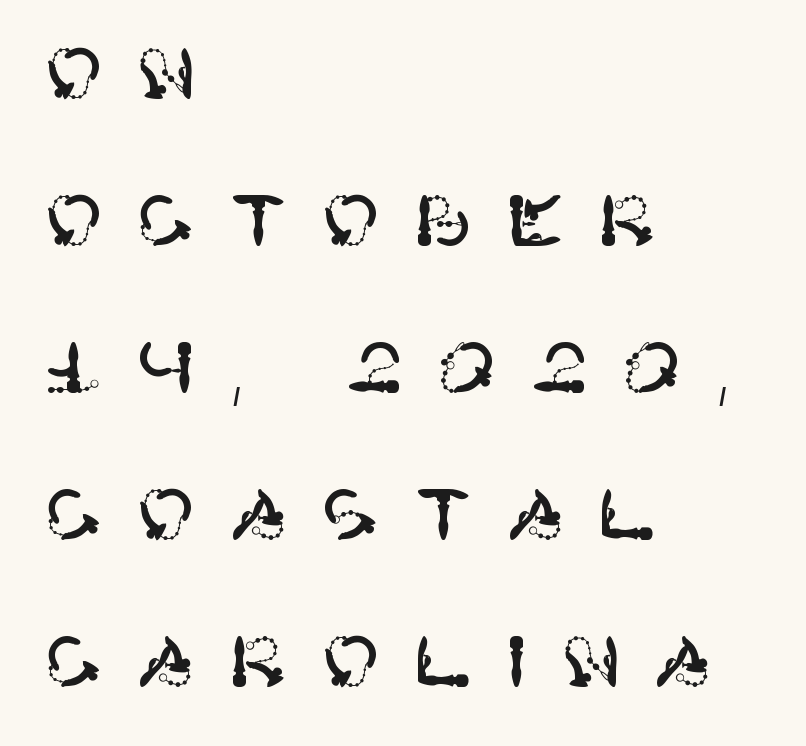
The image shows 70 px sans-serif type, upright; set left-aligned, loose line spacing (2.1x), unusually wide letter spacing (+0.48 em), not underlined; high stroke contrast and a large x-height.
